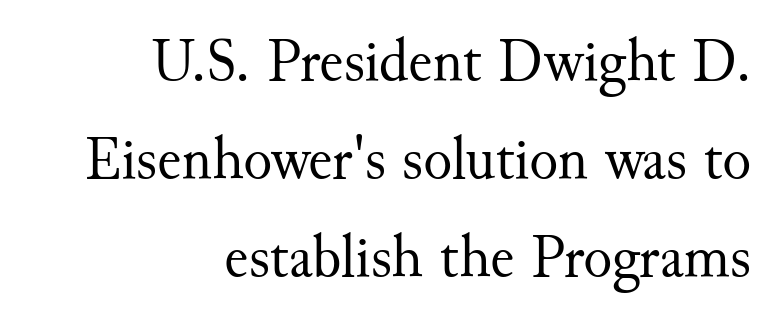
The image shows 60 px regular-weight serif type, upright; set right-aligned, normal line spacing (1.63x), normal letter spacing, not underlined; medium stroke contrast and a small x-height.
